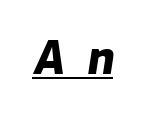
The image shows 45 px heavy type, italic (leaning right); set unusually wide letter spacing (+0.49 em), underlined; low stroke contrast and a medium x-height.
